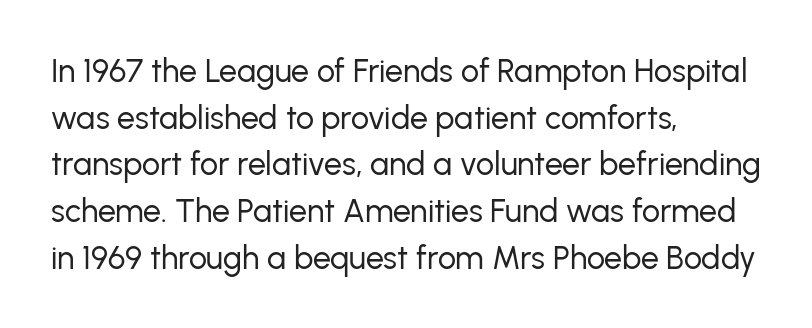
{"serif": "no", "italic": "no", "bold": "no", "weight": "regular", "width": "normal", "stroke_contrast": "low", "x_height": "medium", "monospaced": "no", "underline": "no", "align": "left", "line_spacing": "normal", "line_spacing_ratio": 1.46, "letter_spacing": "normal", "letter_spacing_em": 0.0, "glyph_px": 32}
